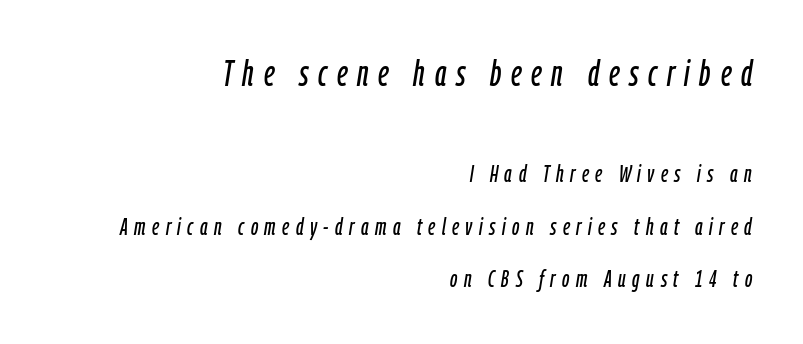
{"italic": "yes", "lean": "right", "slant_degrees": 9, "width": "condensed", "stroke_contrast": "low", "x_height": "medium", "monospaced": "no", "underline": "no", "align": "right", "line_spacing": "loose", "line_spacing_ratio": 2.18, "letter_spacing": "wide", "letter_spacing_em": 0.27, "larger_block": "first", "size_ratio": 1.5, "glyph_px": 36}
